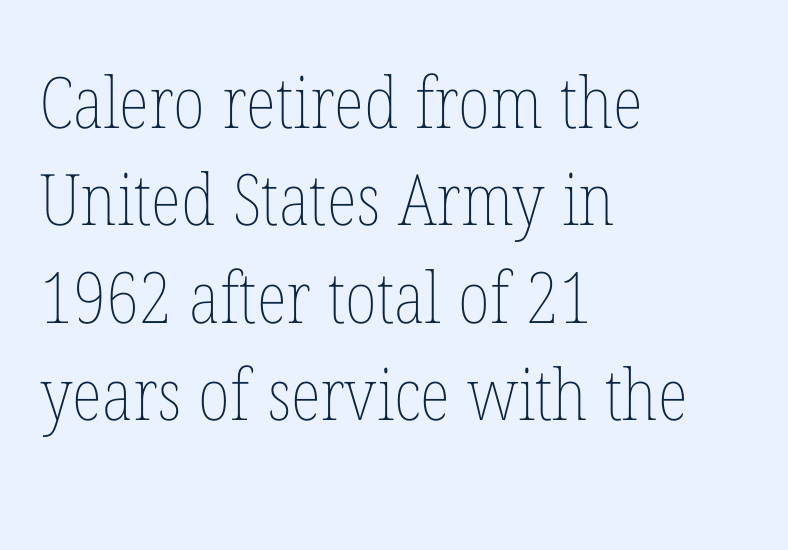
{"italic": "no", "bold": "no", "weight": "thin", "width": "condensed", "stroke_contrast": "low", "x_height": "medium", "monospaced": "no", "underline": "no", "align": "left", "line_spacing": "normal", "line_spacing_ratio": 1.37, "letter_spacing": "normal", "letter_spacing_em": 0.0, "glyph_px": 71}
